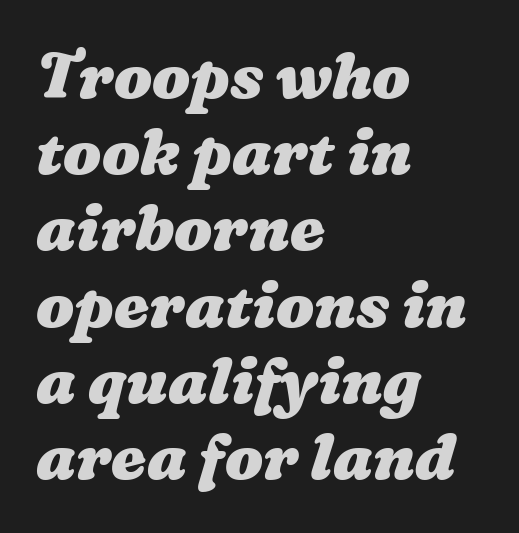
Only glyphs here, with clear space below each row. Tracking value appears to be zero — textbook default spacing. The letters advance in unequal steps, a hallmark of proportional type. The typesetting leans heavy: a genuine bold. Where is the straight margin? On the left.
